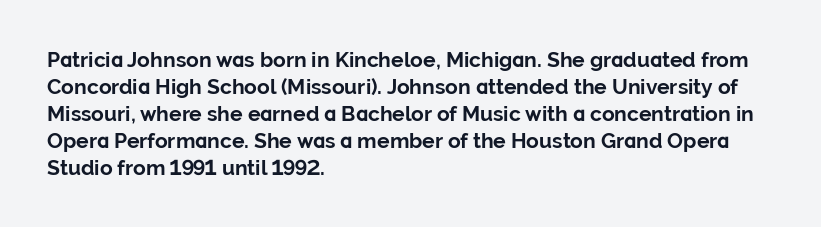
The image shows 21 px bold type, upright; set left-aligned, normal line spacing (1.28x), normal letter spacing, not underlined.
